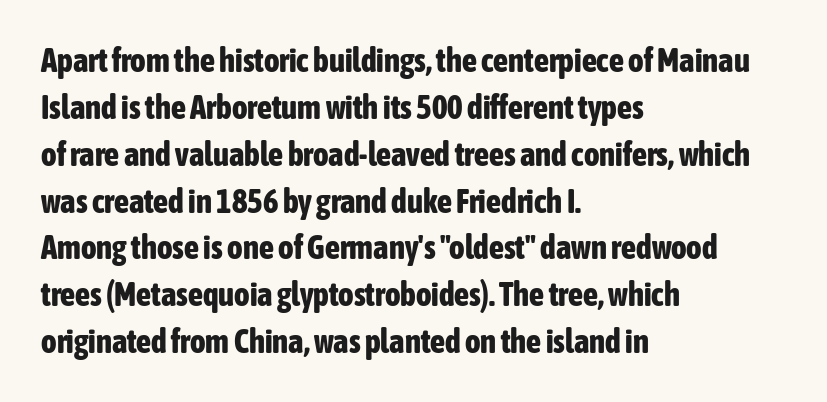
The image shows 33 px bold, condensed sans-serif type, upright; set left-aligned, normal line spacing (1.42x), normal letter spacing, not underlined; low stroke contrast and a medium x-height.
